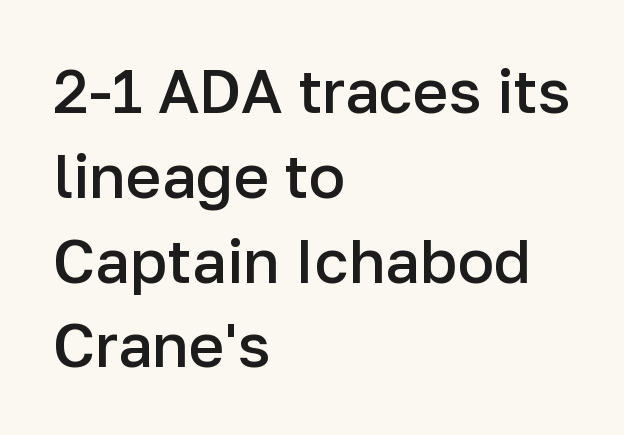
The image shows 61 px semibold sans-serif type, upright; set left-aligned, normal line spacing (1.39x), normal letter spacing, not underlined; low stroke contrast and a medium x-height.
